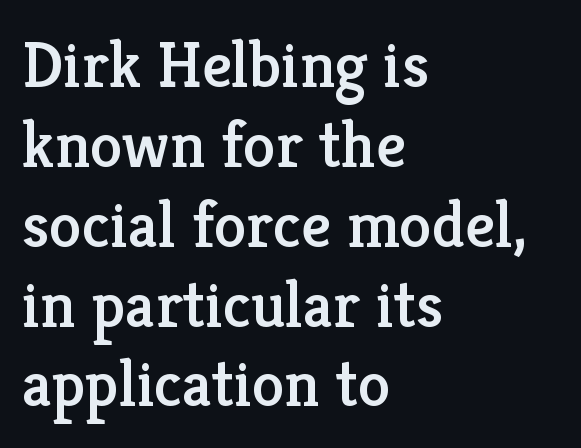
When letters stand straight like this, we call the style roman or upright. Teacher's note: observe the even left margin — that is flush-left alignment. Unlike a clean sans, this face finishes its strokes with serifs. Descenders are the only things crossing below the line.
